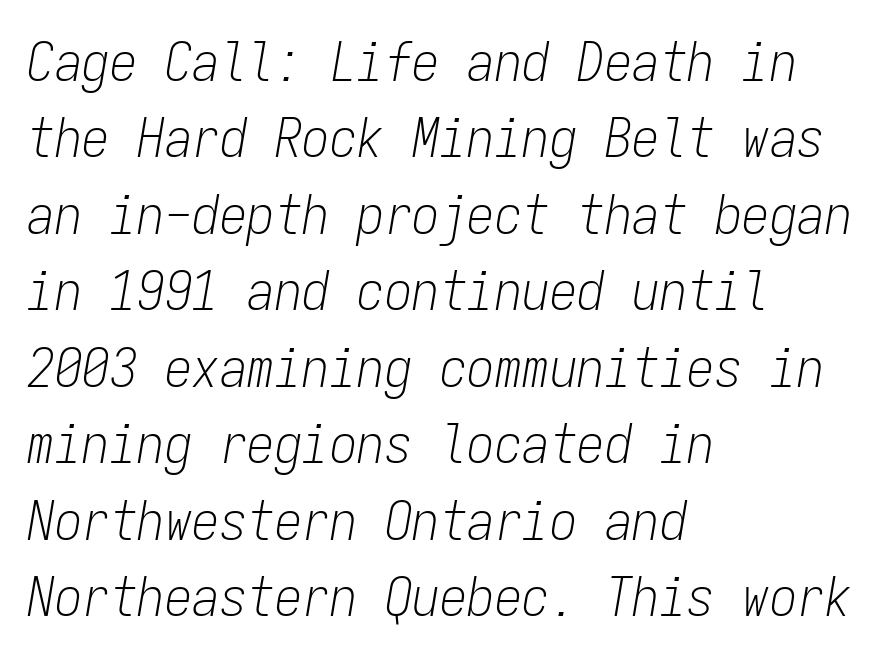
The image shows 55 px light, condensed type, italic (leaning right), monospaced; set left-aligned, normal line spacing (1.39x), normal letter spacing, not underlined; low stroke contrast and a medium x-height.
